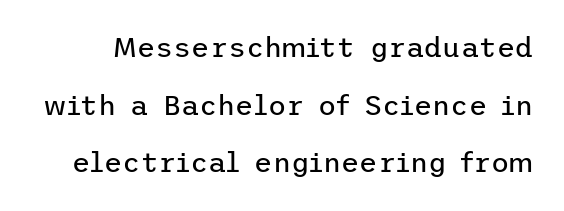
{"serif": "no", "italic": "no", "bold": "no", "weight": "regular", "width": "normal", "stroke_contrast": "low", "x_height": "medium", "underline": "no", "line_spacing": "loose", "line_spacing_ratio": 2.06, "letter_spacing": "normal", "letter_spacing_em": 0.0, "glyph_px": 28}
